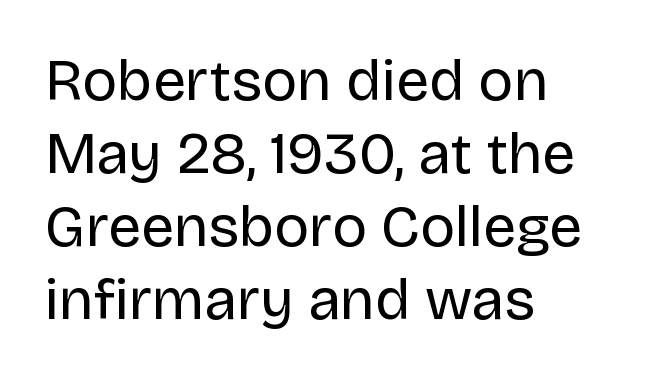
Q: Is the text bold? A: No.
Q: Is the text italic (slanted)? A: No, it is upright.
Q: Is the typeface a serif or a sans-serif typeface? A: Sans-serif.
Q: Is the text underlined? A: No.
Q: How is the paragraph aligned? A: Left-aligned.
Q: Is the spacing between letters normal or unusually wide? A: Normal.
Q: Width (condensed, normal, or wide)? A: Normal.
Q: Stroke contrast? A: Low.
Q: x-height? A: Large.
Q: Monospaced? A: No.
